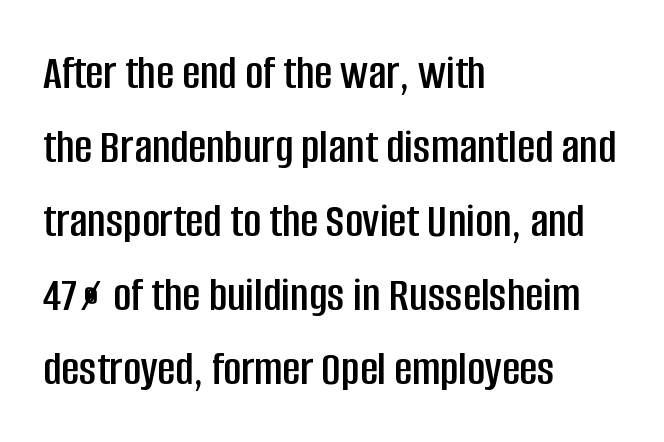
{"serif": "no", "italic": "no", "width": "condensed", "stroke_contrast": "low", "x_height": "large", "monospaced": "no", "underline": "no", "align": "left", "line_spacing": "normal", "line_spacing_ratio": 1.51, "letter_spacing": "normal", "letter_spacing_em": 0.0, "glyph_px": 49}
